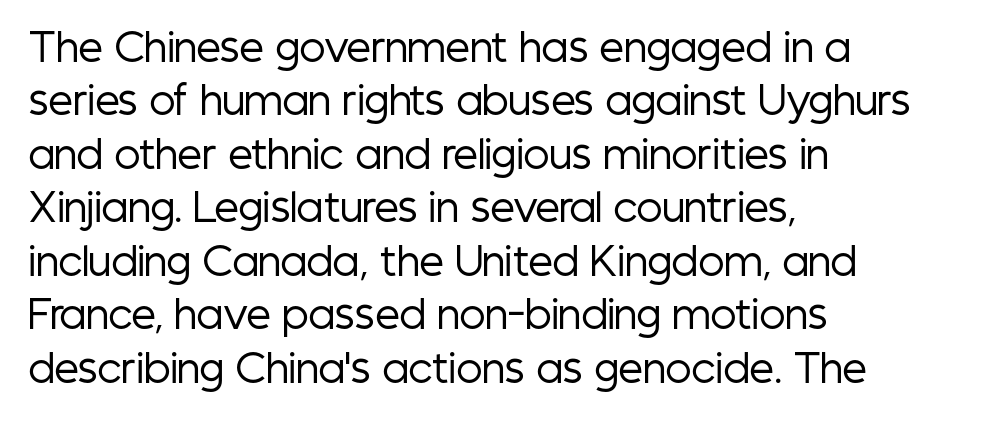
These lines were composed using upright roman letters. I'd call this a sans setting — the letters go barefoot. Stems and bowls with no extra thickness — not bold. Descenders hang freely into open space. The face used here is proportionally spaced, like ordinary book or web type. Nothing unusual about the tracking: characters are spaced as the font intends.
